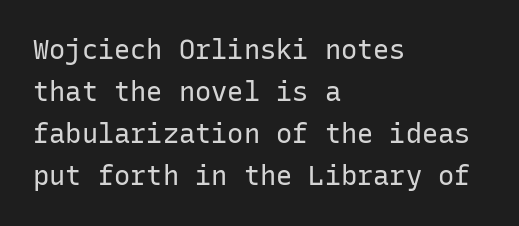
{"italic": "no", "bold": "no", "underline": "no", "align": "left", "line_spacing": "normal", "line_spacing_ratio": 1.56, "letter_spacing": "normal", "letter_spacing_em": 0.0, "glyph_px": 27}
